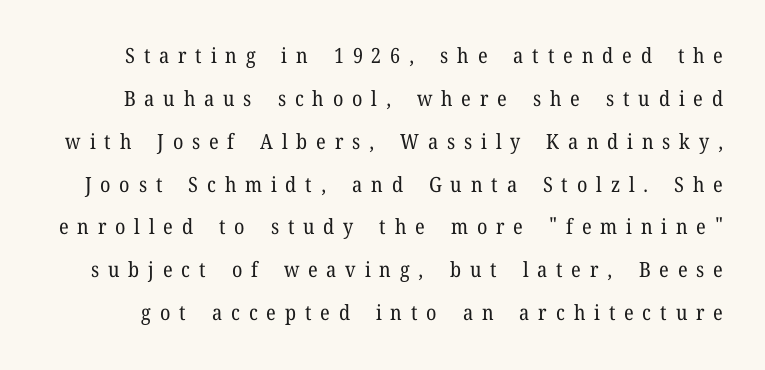
Summary of vertical rhythm: relaxed, with wide interline spacing. Does the lettering tilt? It doesn't — this is upright. Words float on clear page, feet unadorned. Weight: in the light-to-regular range. A typesetter would call this heavily tracked-out type.
